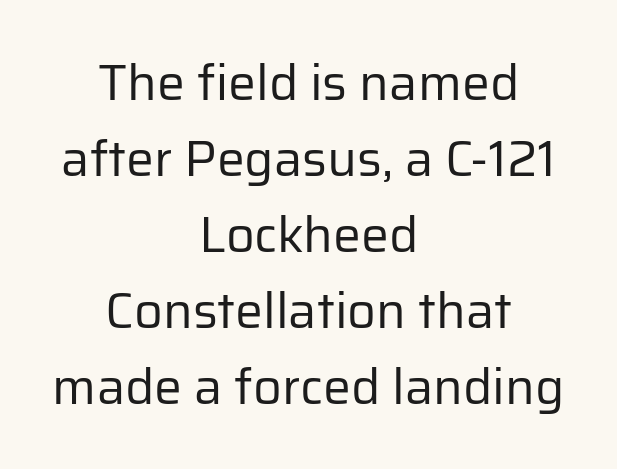
{"serif": "no", "italic": "no", "bold": "no", "weight": "regular", "width": "normal", "stroke_contrast": "low", "x_height": "medium", "monospaced": "no", "underline": "no", "align": "center", "line_spacing": "normal", "line_spacing_ratio": 1.52, "letter_spacing": "normal", "letter_spacing_em": 0.0, "glyph_px": 50}
